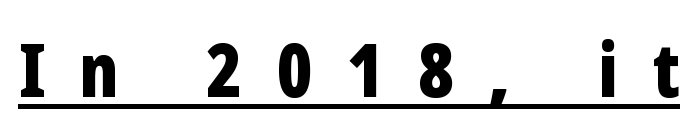
This sample uses an upright cut, with every glyph sitting square on the baseline. Each letter keeps its own natural width here, so spacing adapts to shape. Type style note: lacks serifs. Plenty of ink on the page — the face is bold. There is plenty of visible air inserted between adjacent glyphs.
